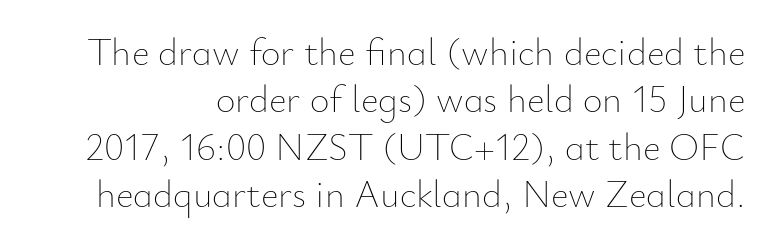
Q: Is the text bold? A: No.
Q: Is the text italic (slanted)? A: No, it is upright.
Q: Is the text underlined? A: No.
Q: Is the spacing between letters normal or unusually wide? A: Normal.
Q: Is the spacing between lines tight, normal or loose? A: Normal.
Q: Width (condensed, normal, or wide)? A: Normal.
Q: Stroke contrast? A: Low.
Q: x-height? A: Small.
Q: Monospaced? A: No.
